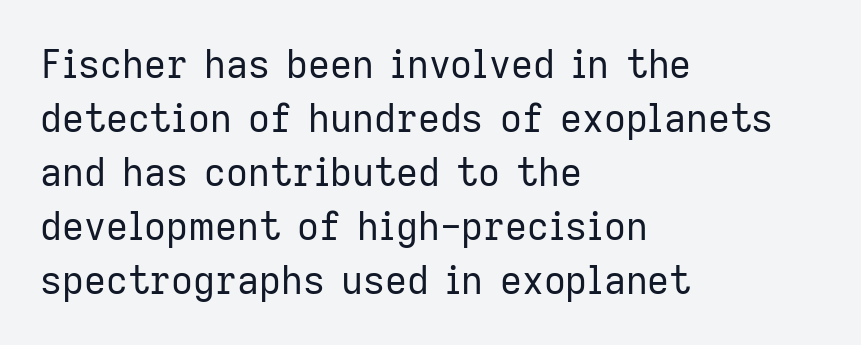
{"serif": "no", "italic": "no", "bold": "no", "weight": "regular", "width": "normal", "stroke_contrast": "low", "x_height": "medium", "monospaced": "no", "underline": "no", "align": "left", "line_spacing": "normal", "line_spacing_ratio": 1.42, "letter_spacing": "normal", "letter_spacing_em": 0.0, "glyph_px": 38}
